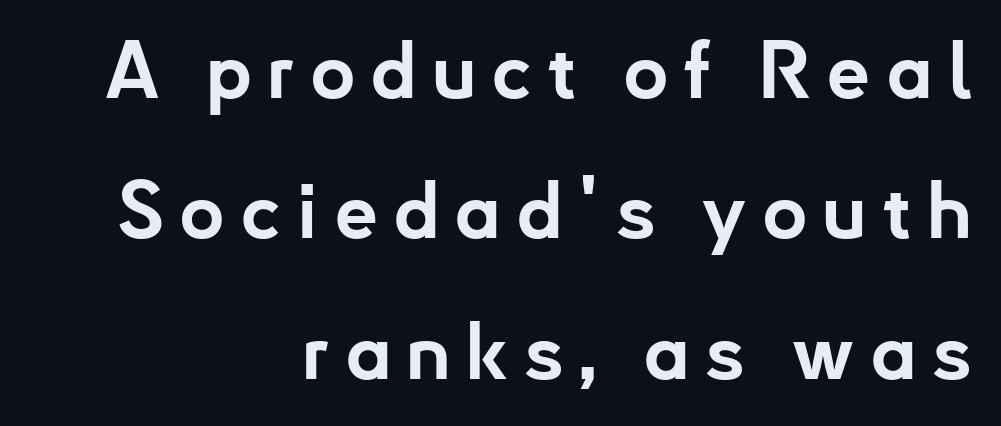
The image shows 78 px bold sans-serif type, upright; set right-aligned, line spacing 1.8x, not underlined; low stroke contrast and a small x-height.
